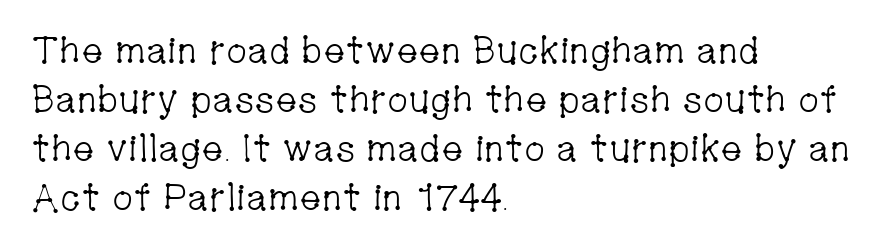
The image shows 37 px light, condensed serif type, upright; set left-aligned, normal line spacing (1.32x), normal letter spacing, not underlined; low stroke contrast and a medium x-height.
